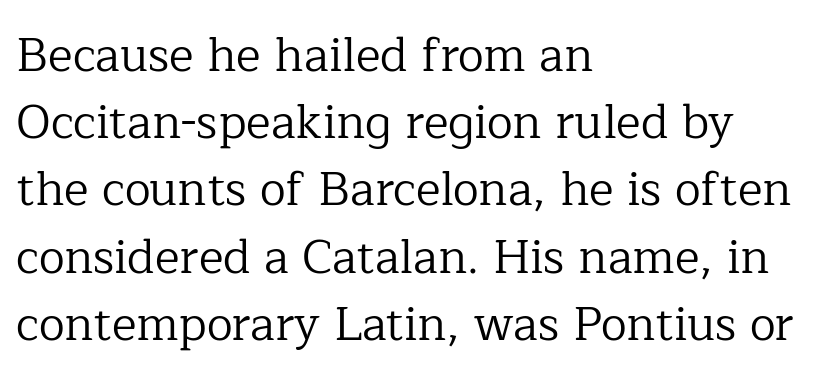
Q: Is the text bold? A: No.
Q: Is the text italic (slanted)? A: No, it is upright.
Q: Is the typeface a serif or a sans-serif typeface? A: Serif.
Q: Is the text underlined? A: No.
Q: How is the paragraph aligned? A: Left-aligned.
Q: Is the spacing between letters normal or unusually wide? A: Normal.
Q: Is the spacing between lines tight, normal or loose? A: Normal.
Q: Width (condensed, normal, or wide)? A: Normal.
Q: Stroke contrast? A: Low.
Q: x-height? A: Medium.
Q: Monospaced? A: No.
